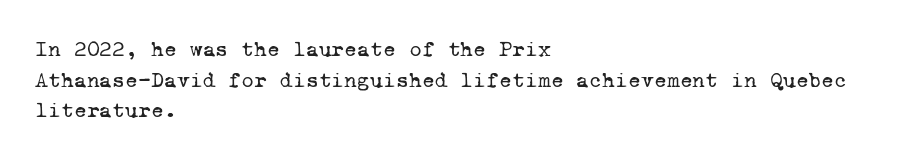
{"bold": "no", "underline": "no", "align": "left", "line_spacing": "normal", "line_spacing_ratio": 1.39, "letter_spacing": "normal", "letter_spacing_em": 0.0, "glyph_px": 22}
